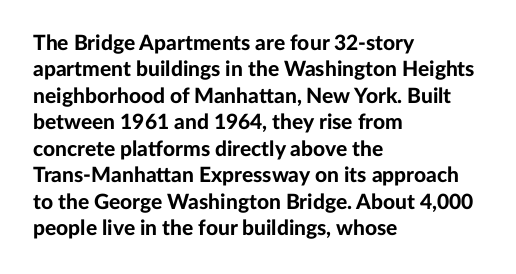
Q: Is the text bold? A: Yes.
Q: Is the text italic (slanted)? A: No, it is upright.
Q: Is the text underlined? A: No.
Q: How is the paragraph aligned? A: Left-aligned.
Q: Is the spacing between letters normal or unusually wide? A: Normal.
Q: Is the spacing between lines tight, normal or loose? A: Normal.
